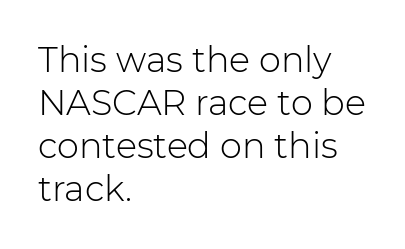
The image shows 35 px light sans-serif type, upright; set left-aligned, line spacing 1.23x, normal letter spacing, not underlined; low stroke contrast and a medium x-height.
